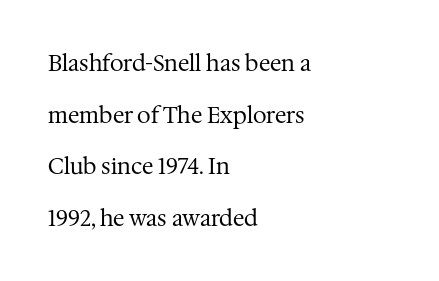
The compositor pushed each line to the left boundary. No extra tracking has been applied to these lines. The lettering holds an erect, upright posture throughout. Weight: in the light-to-regular range. Does the leading feel generous? Absolutely, it's lavish. Quick note: underline off.
